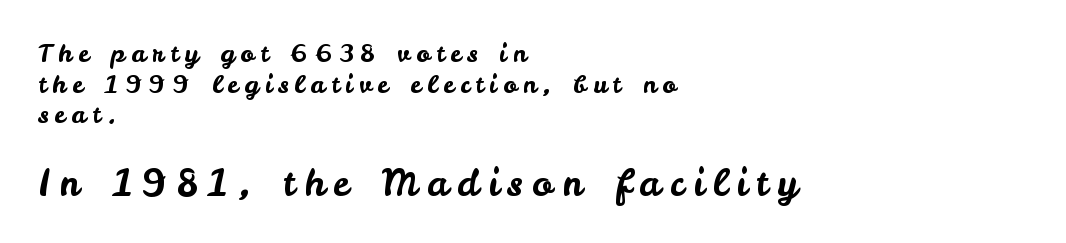
Q: Is the text italic (slanted)? A: Yes.
Q: Is the typeface a serif or a sans-serif typeface? A: Sans-serif.
Q: Is the text underlined? A: No.
Q: How is the paragraph aligned? A: Left-aligned.
Q: Is the spacing between letters normal or unusually wide? A: Unusually wide.
Q: Which block of text is set in a larger size, the first (top) or the second (bottom)? A: The second (bottom) one.
Q: Width (condensed, normal, or wide)? A: Normal.
Q: Stroke contrast? A: Low.
Q: x-height? A: Small.
Q: Monospaced? A: No.
